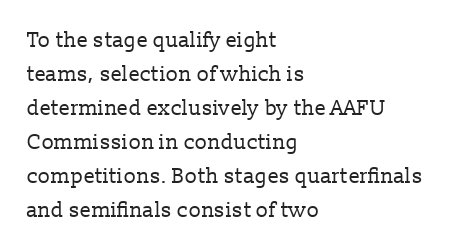
Q: Is the text bold? A: No.
Q: Is the text italic (slanted)? A: No, it is upright.
Q: Is the text underlined? A: No.
Q: How is the paragraph aligned? A: Left-aligned.
Q: Is the spacing between letters normal or unusually wide? A: Normal.
Q: Is the spacing between lines tight, normal or loose? A: Normal.
